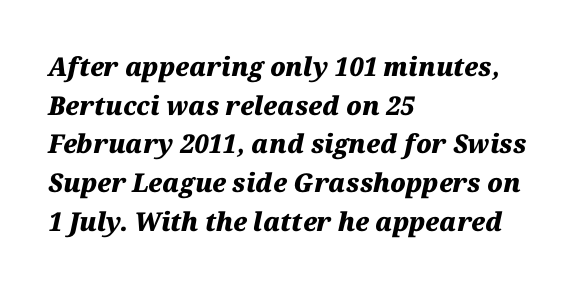
{"italic": "yes", "lean": "right", "slant_degrees": 12, "bold": "yes", "underline": "no", "align": "left", "line_spacing": "normal", "line_spacing_ratio": 1.49, "letter_spacing": "normal", "letter_spacing_em": 0.0, "glyph_px": 26}
